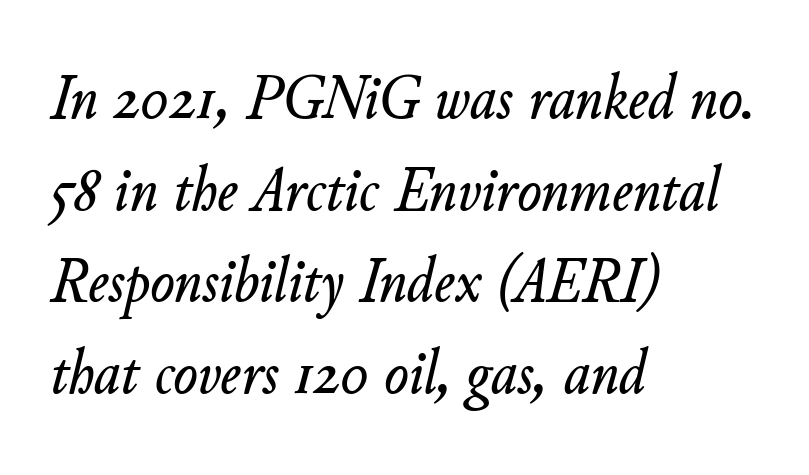
{"italic": "yes", "lean": "right", "slant_degrees": 11, "width": "normal", "stroke_contrast": "low", "x_height": "small", "monospaced": "no", "underline": "no", "align": "left", "line_spacing": "normal", "line_spacing_ratio": 1.43, "letter_spacing": "normal", "letter_spacing_em": 0.0, "glyph_px": 64}
